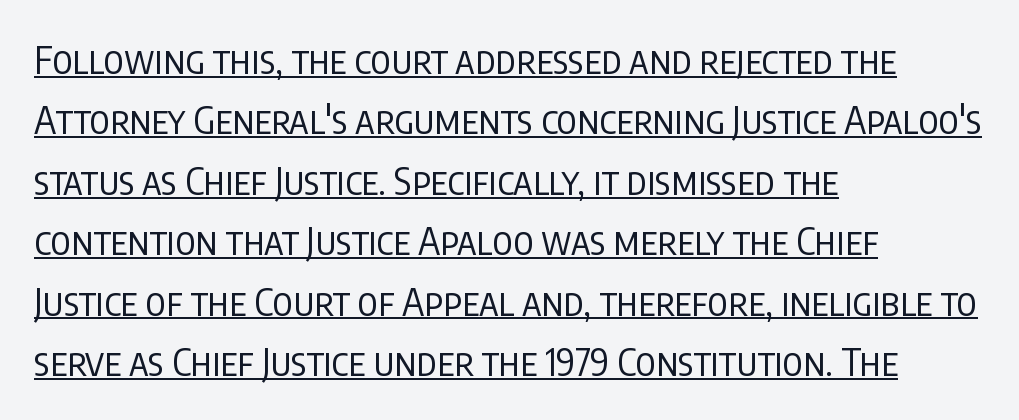
If you measured baseline to baseline, you'd find a middling distance. Tracking value appears to be zero — textbook default spacing. The words here are underlined. Each letter's strokes conclude bluntly, with no projecting serifs. Spacing verdict: proportional, widths tailored to each character.
